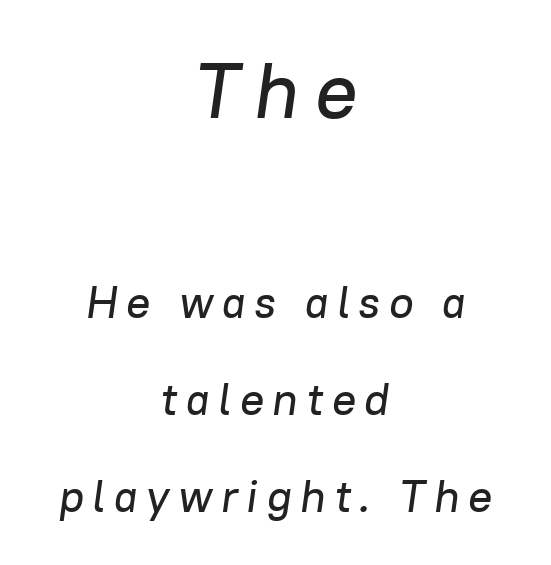
The image shows 79 px text type, italic (leaning right); set centered, loose line spacing (2.16x), not underlined; the first (top) block is 1.76x larger; low stroke contrast and a medium x-height.
